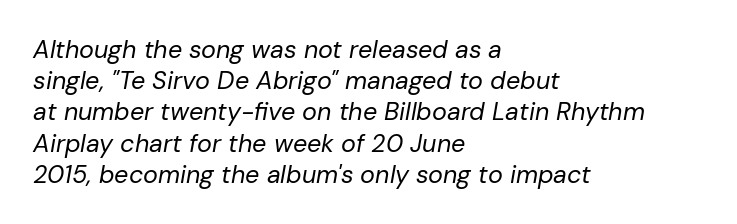
The image shows 25 px text type, italic (leaning right); set left-aligned, normal line spacing (1.25x), normal letter spacing, not underlined.
